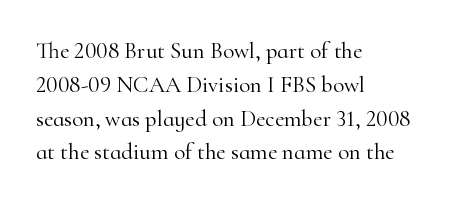
{"italic": "no", "bold": "no", "underline": "no", "align": "left", "line_spacing": "normal", "line_spacing_ratio": 1.47, "letter_spacing": "normal", "letter_spacing_em": 0.0, "glyph_px": 23}
